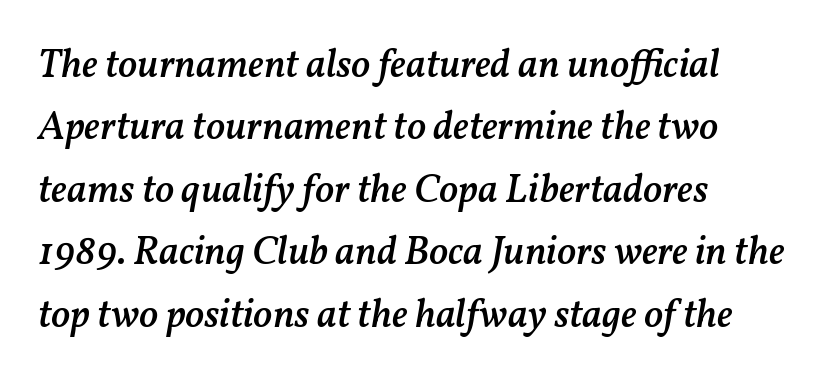
The image shows 40 px semibold type, italic (leaning right); set left-aligned, normal line spacing (1.56x), normal letter spacing, not underlined; medium stroke contrast and a medium x-height.
